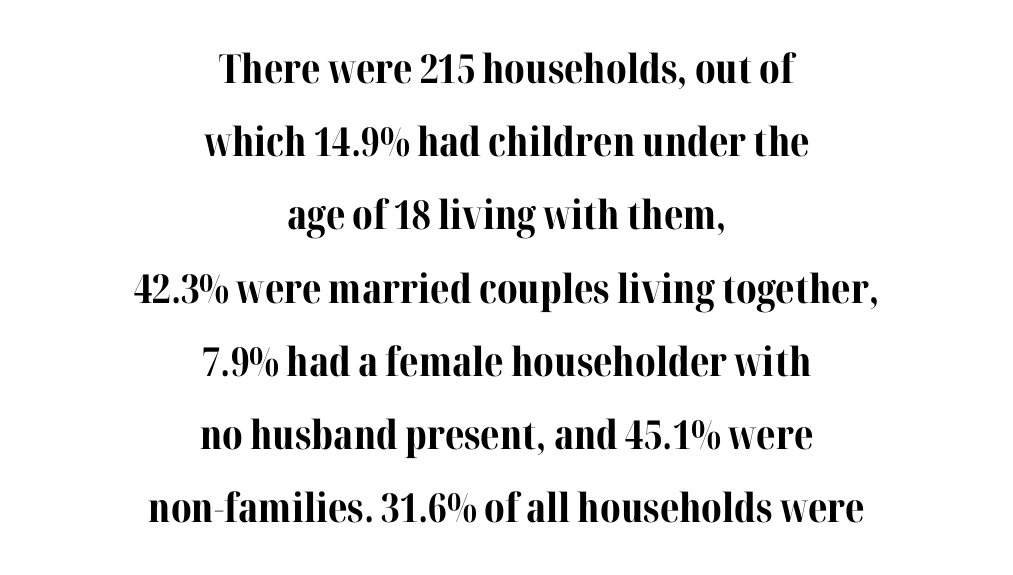
Q: Is the text bold? A: Yes.
Q: Is the text italic (slanted)? A: No, it is upright.
Q: Is the typeface a serif or a sans-serif typeface? A: Serif.
Q: Is the text underlined? A: No.
Q: How is the paragraph aligned? A: Centered.
Q: Is the spacing between letters normal or unusually wide? A: Normal.
Q: Width (condensed, normal, or wide)? A: Normal.
Q: Stroke contrast? A: Medium.
Q: x-height? A: Medium.
Q: Monospaced? A: No.
